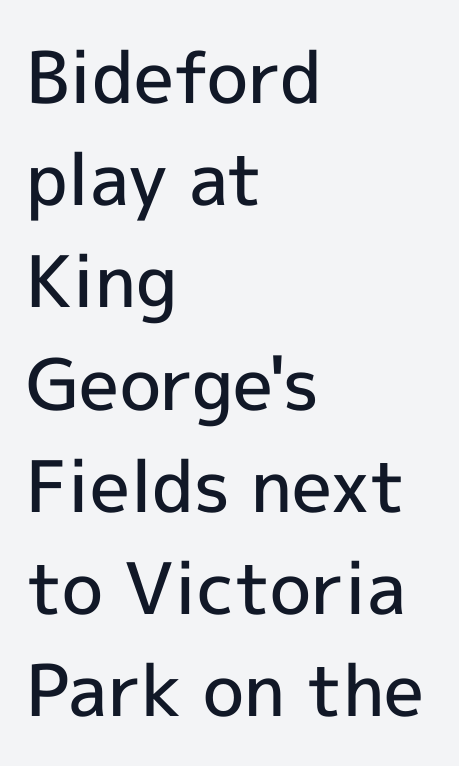
Q: Is the text bold? A: Semi-bold.
Q: Is the text italic (slanted)? A: No, it is upright.
Q: Is the typeface a serif or a sans-serif typeface? A: Sans-serif.
Q: Is the text underlined? A: No.
Q: How is the paragraph aligned? A: Left-aligned.
Q: Is the spacing between letters normal or unusually wide? A: Normal.
Q: Is the spacing between lines tight, normal or loose? A: Normal.
Q: Width (condensed, normal, or wide)? A: Normal.
Q: x-height? A: Medium.
Q: Monospaced? A: No.
